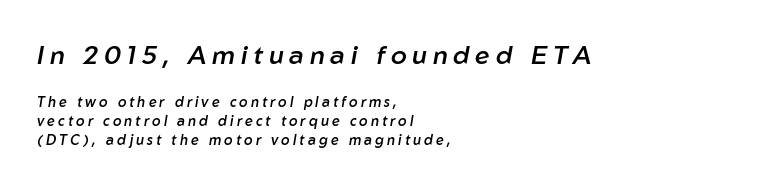
Q: Is the text bold? A: Semi-bold.
Q: Is the text italic (slanted)? A: Yes, it leans right by about 10 degrees.
Q: Is the text underlined? A: No.
Q: How is the paragraph aligned? A: Left-aligned.
Q: Is the spacing between letters normal or unusually wide? A: Unusually wide.
Q: Is the spacing between lines tight, normal or loose? A: Normal.
Q: Which block of text is set in a larger size, the first (top) or the second (bottom)? A: The first (top) one.
